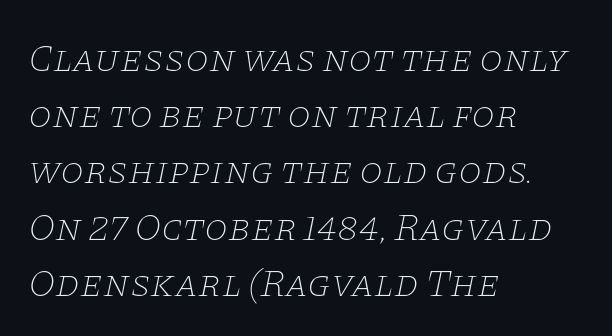
Notice how the passage keeps a crisp vertical edge on the left only. Vertically, the passage feels balanced, rows spaced as you'd expect. The font's italic variant was chosen for this text. Between one letter and the next there's only the usual sliver of space. A typesetter would call this proportional, since set widths differ per character.
